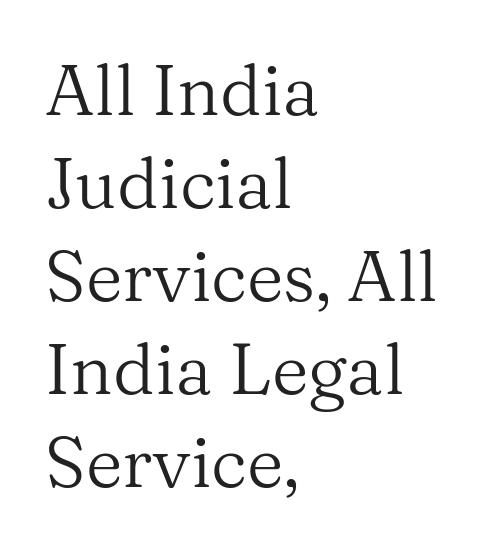
{"serif": "yes", "italic": "no", "bold": "no", "weight": "regular", "width": "normal", "stroke_contrast": "medium", "x_height": "medium", "monospaced": "no", "underline": "no", "align": "left", "line_spacing": "normal", "line_spacing_ratio": 1.31, "letter_spacing": "normal", "letter_spacing_em": 0.0, "glyph_px": 71}
